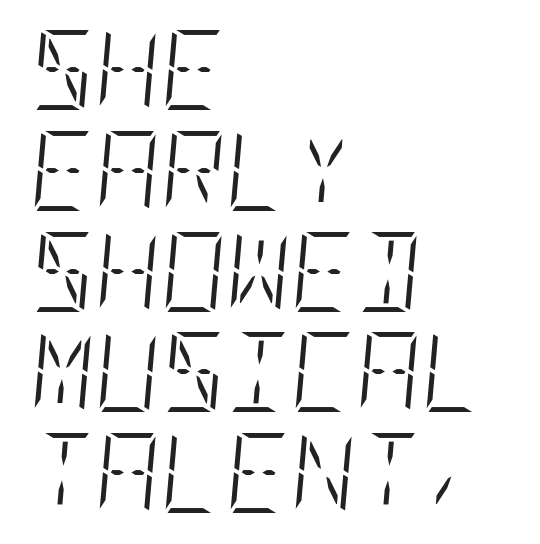
Q: Is the text bold? A: No.
Q: Is the text italic (slanted)? A: Yes, it leans right by about 5 degrees.
Q: Is the text underlined? A: No.
Q: How is the paragraph aligned? A: Left-aligned.
Q: Is the spacing between letters normal or unusually wide? A: Normal.
Q: Is the spacing between lines tight, normal or loose? A: Normal.
Q: Width (condensed, normal, or wide)? A: Condensed.
Q: Stroke contrast? A: Low.
Q: x-height? A: Large.
